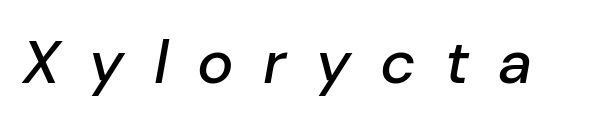
The image shows 61 px text type, italic (leaning right); set unusually wide letter spacing (+0.48 em), not underlined; low stroke contrast and a medium x-height.
